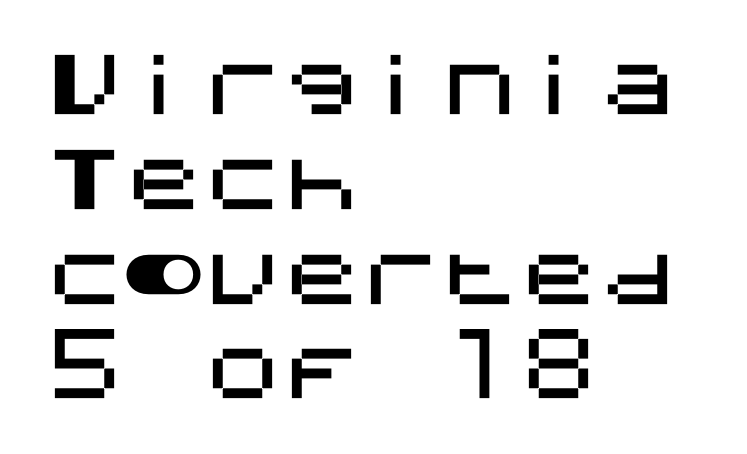
The image shows 79 px sans-serif type, upright; set left-aligned, line spacing 1.2x, normal letter spacing, not underlined; medium stroke contrast and a large x-height.
